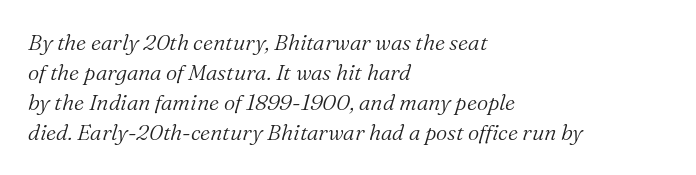
The image shows 22 px text type, italic (leaning right); set left-aligned, normal line spacing (1.37x), normal letter spacing, not underlined.
